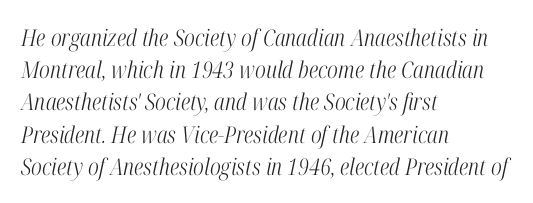
A normal amount of white space separates one row of letters from the next. The strokes carry an ordinary text weight at most. A student would call this left alignment; a typographer would say flush left, rag right. The area under the type is left untouched. Letter spacing: default.
